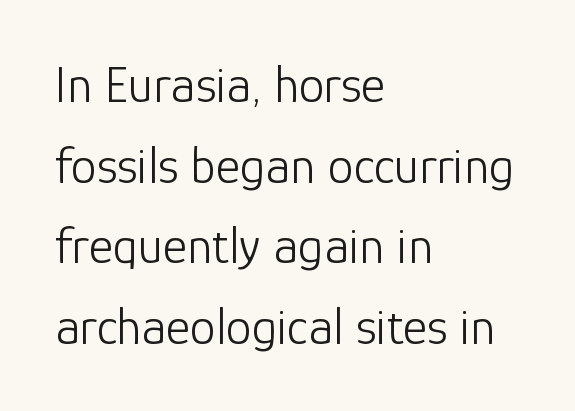
The image shows 52 px light sans-serif type, upright; set left-aligned, normal line spacing (1.55x), normal letter spacing, not underlined; low stroke contrast and a medium x-height.
